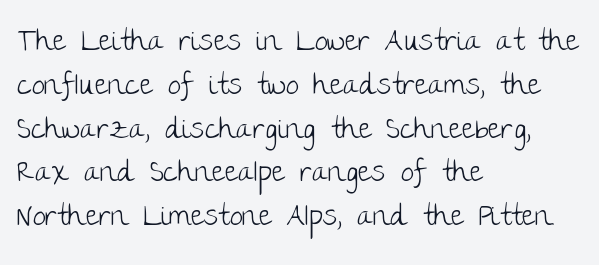
Nothing unusual about the tracking: characters are spaced as the font intends. Look at the bottom of the vertical strokes: they stop flat, with no serifs. Does the lettering tilt? It doesn't — this is upright. Typeset ragged right — the left edge is the straight one. The face looks like a standard text weight, possibly lighter.
